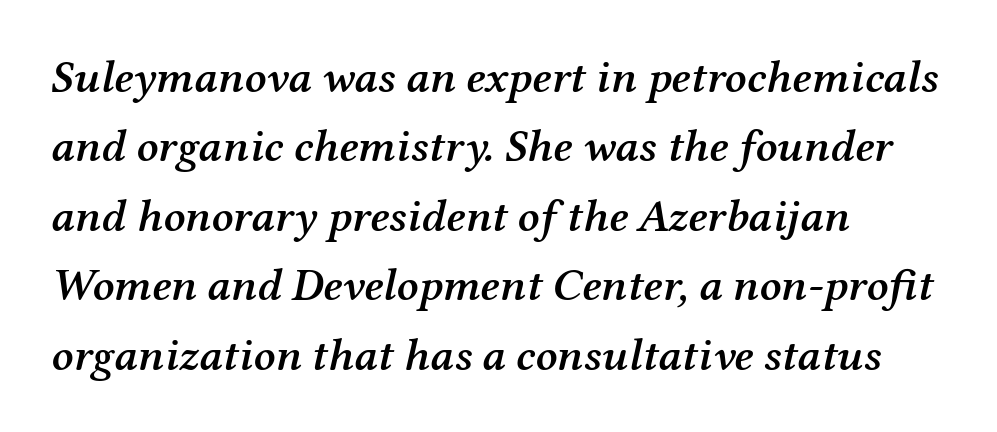
{"serif": "yes", "italic": "yes", "lean": "right", "slant_degrees": 12, "bold": "semi", "weight": "semibold", "width": "normal", "stroke_contrast": "medium", "x_height": "medium", "monospaced": "no", "underline": "no", "align": "left", "line_spacing": "normal", "line_spacing_ratio": 1.51, "letter_spacing": "normal", "letter_spacing_em": 0.0, "glyph_px": 46}
